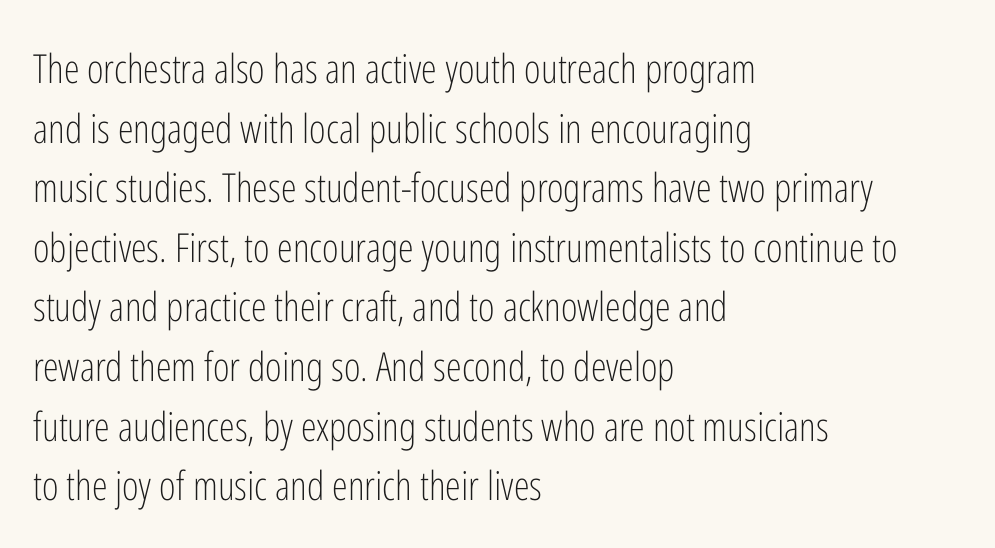
The image shows 40 px light, condensed sans-serif type, upright; set left-aligned, normal line spacing (1.49x), normal letter spacing, not underlined; low stroke contrast and a medium x-height.
